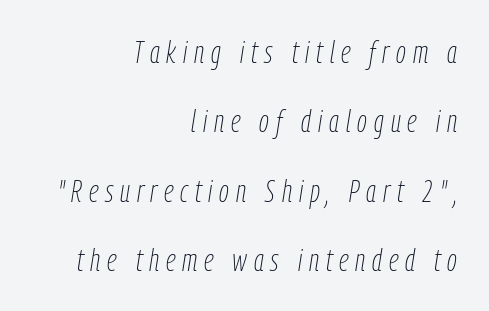
{"italic": "yes", "lean": "right", "slant_degrees": 9, "bold": "no", "weight": "thin", "width": "condensed", "stroke_contrast": "low", "x_height": "medium", "monospaced": "no", "underline": "no", "align": "right", "line_spacing": "loose", "line_spacing_ratio": 2.24, "letter_spacing": "wide", "letter_spacing_em": 0.22, "glyph_px": 31}
